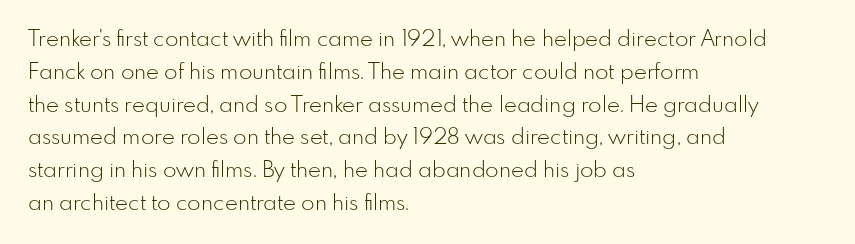
{"italic": "no", "bold": "no", "underline": "no", "align": "left", "line_spacing": "normal", "line_spacing_ratio": 1.49, "letter_spacing": "normal", "letter_spacing_em": 0.0, "glyph_px": 22}
